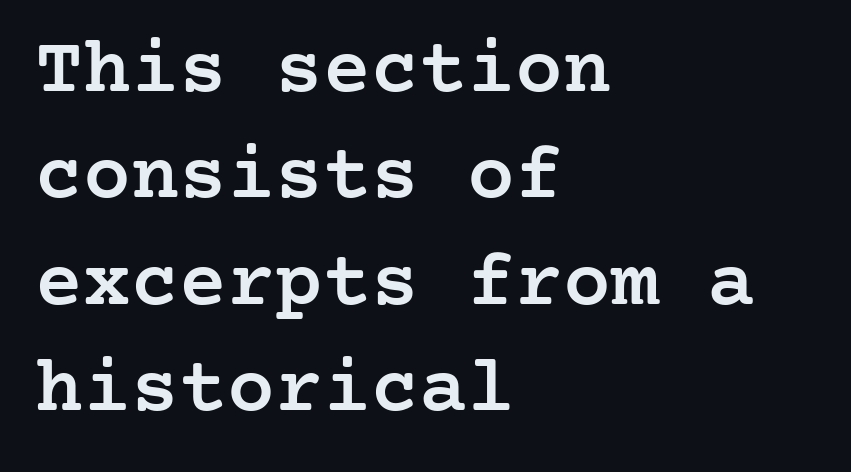
Q: Is the text bold? A: Semi-bold.
Q: Is the text italic (slanted)? A: No, it is upright.
Q: Is the typeface a serif or a sans-serif typeface? A: Serif.
Q: Is the text underlined? A: No.
Q: How is the paragraph aligned? A: Left-aligned.
Q: Is the spacing between letters normal or unusually wide? A: Normal.
Q: Is the spacing between lines tight, normal or loose? A: Normal.
Q: Width (condensed, normal, or wide)? A: Normal.
Q: Stroke contrast? A: Low.
Q: x-height? A: Medium.
